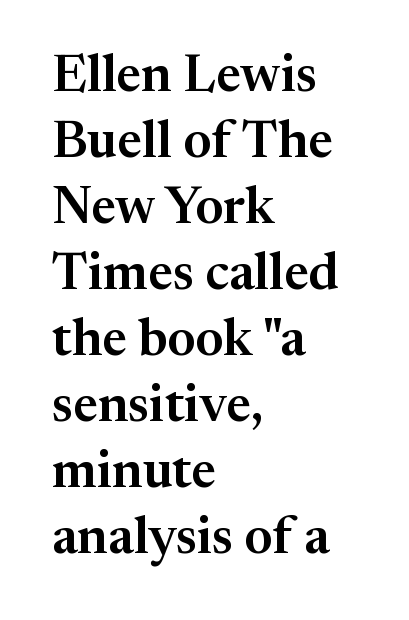
The image shows 52 px serif type, upright; set left-aligned, normal line spacing (1.27x), normal letter spacing, not underlined; medium stroke contrast and a medium x-height.
